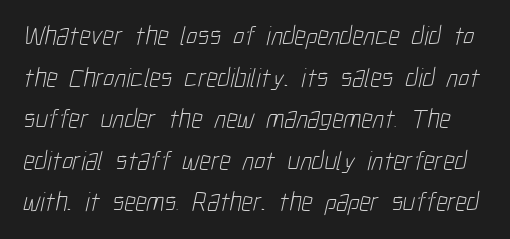
The image shows 27 px text type; set normal line spacing (1.54x), normal letter spacing, not underlined.
